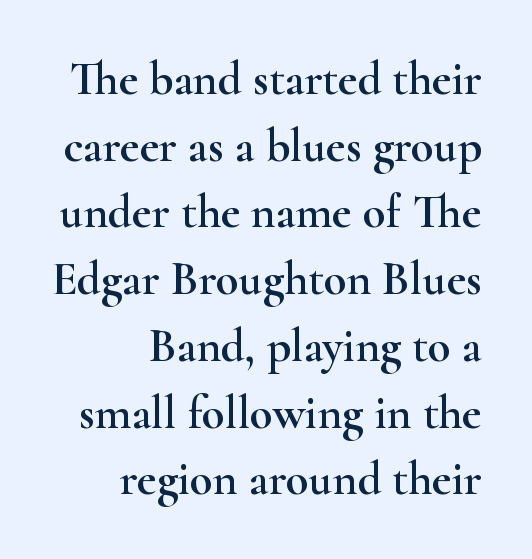
Q: Is the text italic (slanted)? A: No, it is upright.
Q: Is the typeface a serif or a sans-serif typeface? A: Serif.
Q: Is the text underlined? A: No.
Q: How is the paragraph aligned? A: Right-aligned.
Q: Is the spacing between letters normal or unusually wide? A: Normal.
Q: Is the spacing between lines tight, normal or loose? A: Normal.
Q: Width (condensed, normal, or wide)? A: Wide.
Q: Stroke contrast? A: High.
Q: x-height? A: Small.
Q: Monospaced? A: No.
